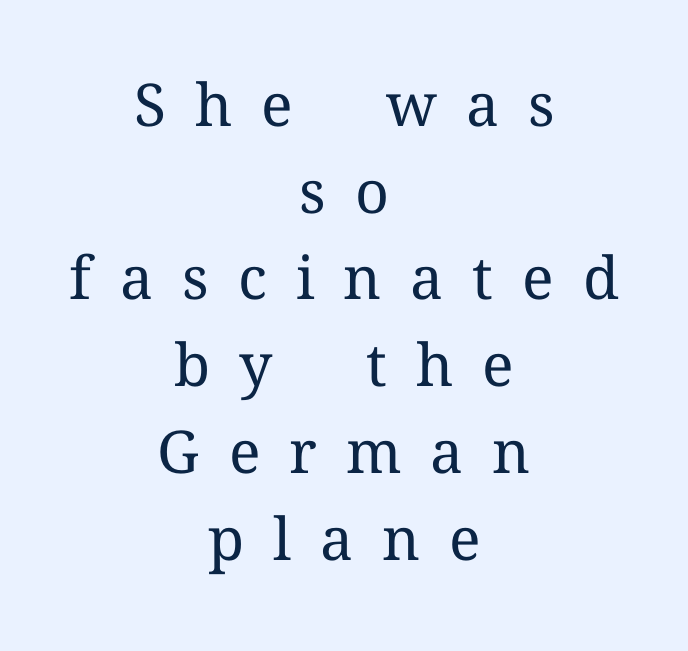
{"serif": "yes", "italic": "no", "bold": "no", "weight": "regular", "width": "normal", "stroke_contrast": "medium", "x_height": "medium", "monospaced": "no", "underline": "no", "align": "center", "line_spacing": "normal", "line_spacing_ratio": 1.47, "letter_spacing": "wide", "letter_spacing_em": 0.49, "glyph_px": 59}
